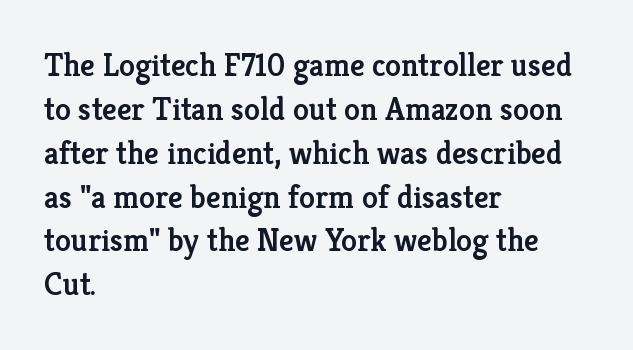
{"serif": "yes", "italic": "no", "bold": "semi", "weight": "semibold", "width": "normal", "stroke_contrast": "low", "x_height": "medium", "monospaced": "no", "underline": "no", "align": "left", "line_spacing": "normal", "line_spacing_ratio": 1.37, "letter_spacing": "normal", "letter_spacing_em": 0.0, "glyph_px": 32}
